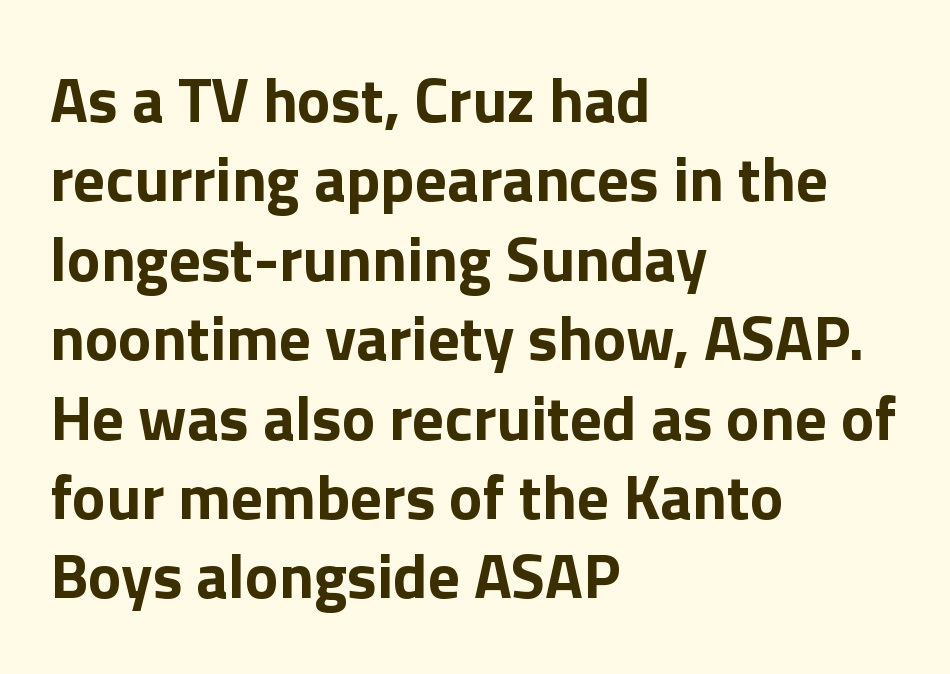
Q: Is the text bold? A: Yes.
Q: Is the text italic (slanted)? A: No, it is upright.
Q: Is the typeface a serif or a sans-serif typeface? A: Sans-serif.
Q: Is the text underlined? A: No.
Q: How is the paragraph aligned? A: Left-aligned.
Q: Is the spacing between letters normal or unusually wide? A: Normal.
Q: Is the spacing between lines tight, normal or loose? A: Normal.
Q: Width (condensed, normal, or wide)? A: Normal.
Q: Stroke contrast? A: Low.
Q: x-height? A: Medium.
Q: Monospaced? A: No.
